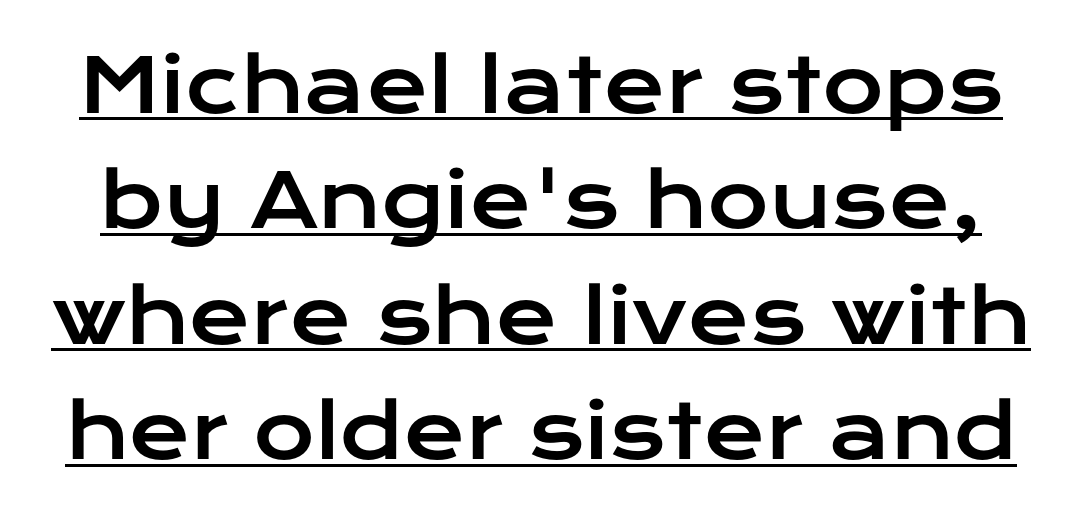
Q: Is the text italic (slanted)? A: No, it is upright.
Q: Is the typeface a serif or a sans-serif typeface? A: Sans-serif.
Q: Is the text underlined? A: Yes.
Q: Is the spacing between letters normal or unusually wide? A: Normal.
Q: Is the spacing between lines tight, normal or loose? A: Normal.
Q: Width (condensed, normal, or wide)? A: Wide.
Q: Stroke contrast? A: Low.
Q: x-height? A: Medium.
Q: Monospaced? A: No.
